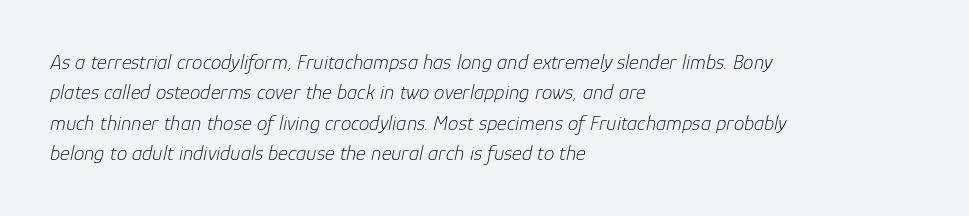
Q: Is the text bold? A: No.
Q: Is the text italic (slanted)? A: Yes, it leans right by about 12 degrees.
Q: Is the text underlined? A: No.
Q: How is the paragraph aligned? A: Left-aligned.
Q: Is the spacing between letters normal or unusually wide? A: Normal.
Q: Is the spacing between lines tight, normal or loose? A: Normal.
